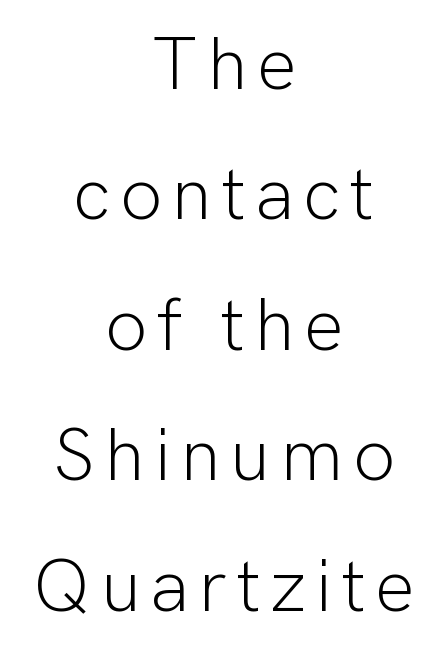
{"serif": "no", "italic": "no", "bold": "no", "weight": "light", "width": "normal", "stroke_contrast": "low", "x_height": "medium", "monospaced": "no", "underline": "no", "align": "center", "line_spacing_ratio": 1.74, "glyph_px": 75}
